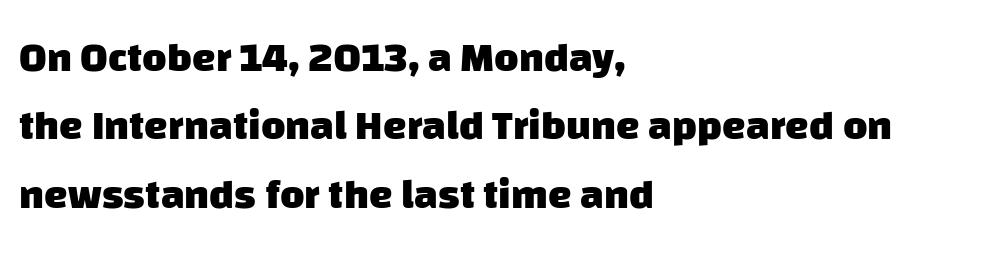
{"serif": "no", "bold": "yes", "weight": "heavy", "width": "normal", "stroke_contrast": "low", "x_height": "large", "monospaced": "no", "underline": "no", "align": "left", "line_spacing": "normal", "line_spacing_ratio": 1.63, "letter_spacing": "normal", "letter_spacing_em": 0.0, "glyph_px": 42}
